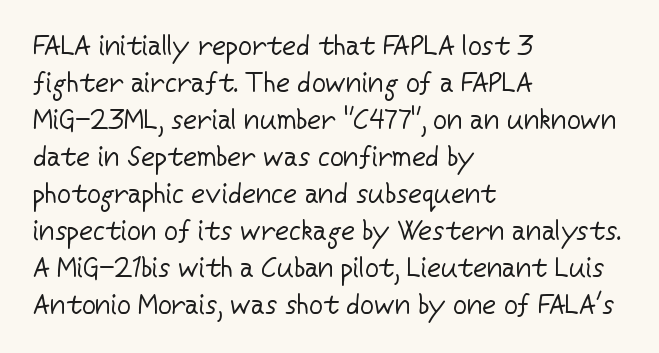
Q: Is the text bold? A: No.
Q: Is the text italic (slanted)? A: No, it is upright.
Q: Is the text underlined? A: No.
Q: How is the paragraph aligned? A: Left-aligned.
Q: Is the spacing between letters normal or unusually wide? A: Normal.
Q: Is the spacing between lines tight, normal or loose? A: Normal.
